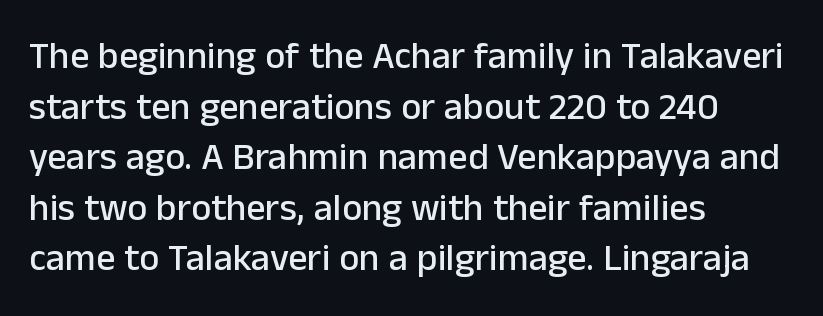
Q: Is the text italic (slanted)? A: No, it is upright.
Q: Is the typeface a serif or a sans-serif typeface? A: Sans-serif.
Q: Is the text underlined? A: No.
Q: How is the paragraph aligned? A: Left-aligned.
Q: Is the spacing between letters normal or unusually wide? A: Normal.
Q: Is the spacing between lines tight, normal or loose? A: Normal.
Q: Width (condensed, normal, or wide)? A: Normal.
Q: Stroke contrast? A: Low.
Q: x-height? A: Medium.
Q: Monospaced? A: No.
